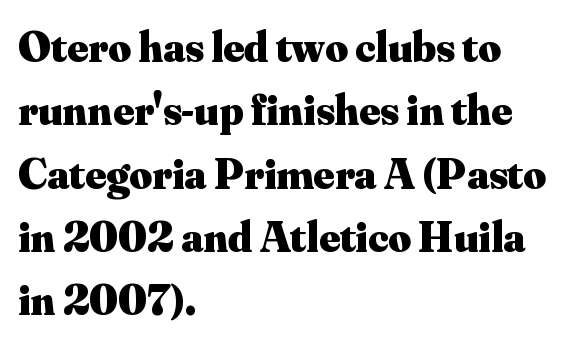
Q: Is the text bold? A: Yes.
Q: Is the text italic (slanted)? A: No, it is upright.
Q: Is the typeface a serif or a sans-serif typeface? A: Serif.
Q: Is the text underlined? A: No.
Q: How is the paragraph aligned? A: Left-aligned.
Q: Is the spacing between letters normal or unusually wide? A: Normal.
Q: Is the spacing between lines tight, normal or loose? A: Normal.
Q: Width (condensed, normal, or wide)? A: Normal.
Q: Stroke contrast? A: Medium.
Q: x-height? A: Small.
Q: Monospaced? A: No.
